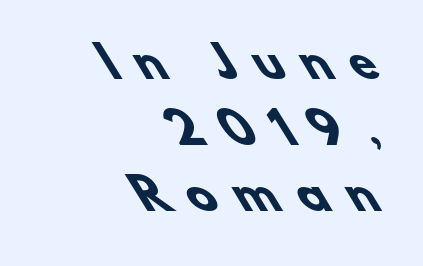
Q: Is the text bold? A: Yes.
Q: Is the typeface a serif or a sans-serif typeface? A: Sans-serif.
Q: Is the text underlined? A: No.
Q: How is the paragraph aligned? A: Right-aligned.
Q: Is the spacing between letters normal or unusually wide? A: Unusually wide.
Q: Is the spacing between lines tight, normal or loose? A: Normal.
Q: Width (condensed, normal, or wide)? A: Normal.
Q: Stroke contrast? A: Low.
Q: x-height? A: Small.
Q: Monospaced? A: No.
